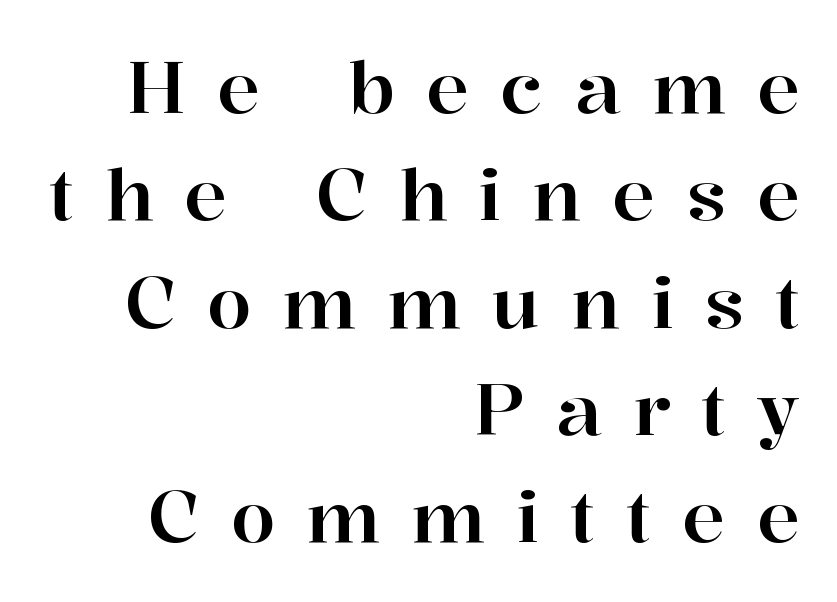
The image shows 72 px serif type, upright; set right-aligned, normal line spacing (1.49x), unusually wide letter spacing (+0.43 em), not underlined; high stroke contrast and a medium x-height.
